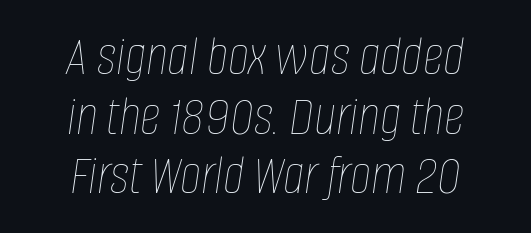
This sample uses an oblique cut, with every glyph tilted off the vertical. Line starts and ends both wander, symmetrically. Line spacing here is tight. Each letter keeps its own natural width here, so spacing adapts to shape. Think standard paragraph weight, or any step lighter than that.
